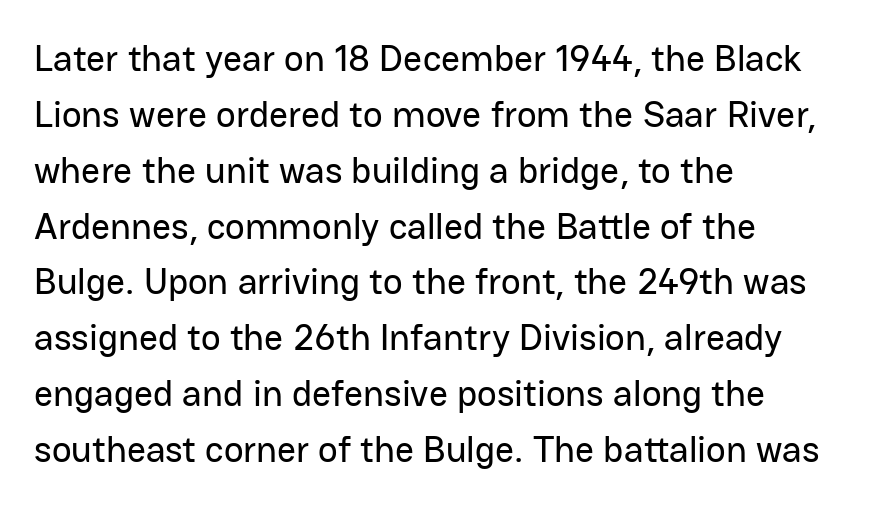
{"serif": "no", "italic": "no", "width": "normal", "stroke_contrast": "low", "x_height": "medium", "monospaced": "no", "underline": "no", "align": "left", "line_spacing": "normal", "line_spacing_ratio": 1.51, "letter_spacing": "normal", "letter_spacing_em": 0.0, "glyph_px": 37}
